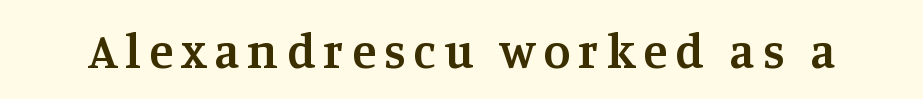
{"serif": "yes", "italic": "no", "bold": "semi", "weight": "semibold", "width": "normal", "stroke_contrast": "medium", "x_height": "large", "monospaced": "no", "underline": "no", "glyph_px": 49}
